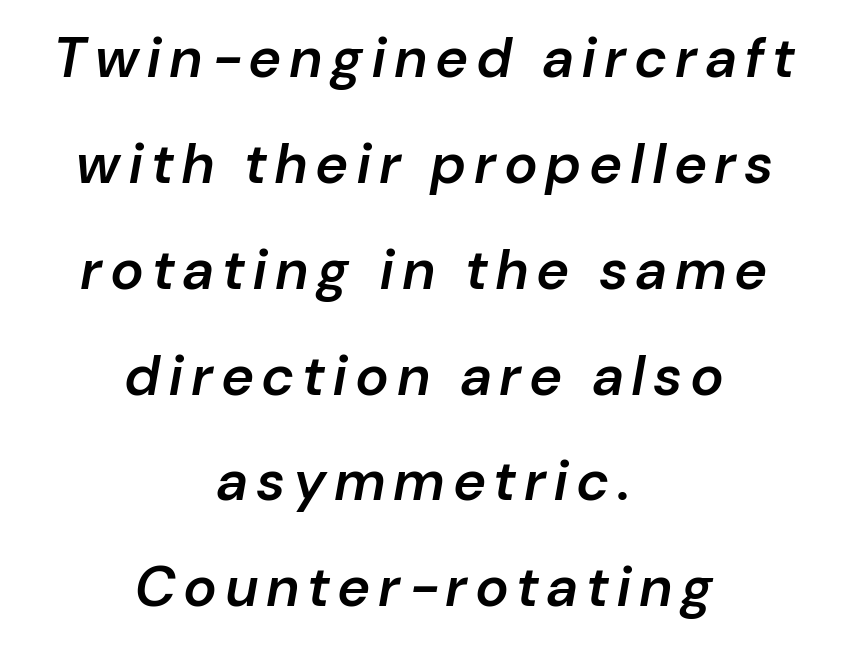
Horizontal alignment here is central, giving a formal, balanced look. Firm but not heavy-handed strokes: this text is semibold. The letters advance in unequal steps, a hallmark of proportional type. Any mark beneath the type? The region is blank. Looking at the ascenders, they clearly lean.
